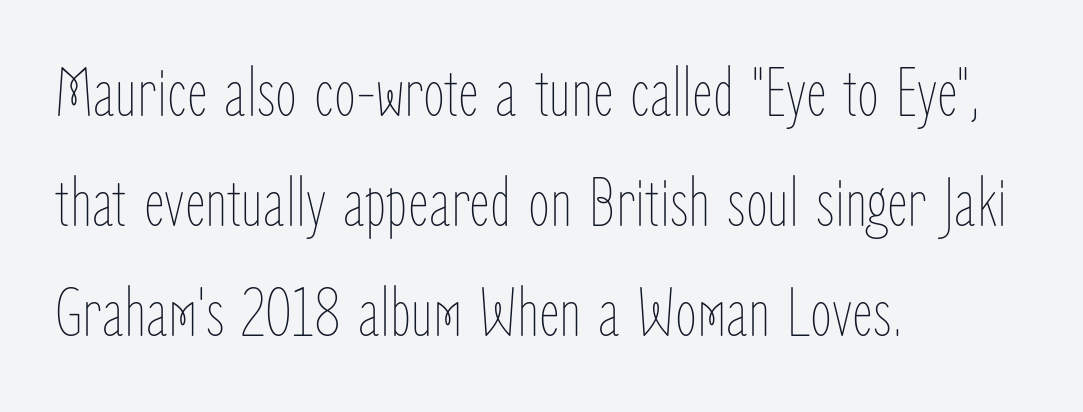
Q: Is the text bold? A: No.
Q: Is the text italic (slanted)? A: No, it is upright.
Q: Is the text underlined? A: No.
Q: How is the paragraph aligned? A: Left-aligned.
Q: Is the spacing between letters normal or unusually wide? A: Normal.
Q: Is the spacing between lines tight, normal or loose? A: Normal.
Q: Width (condensed, normal, or wide)? A: Condensed.
Q: Stroke contrast? A: Low.
Q: x-height? A: Medium.
Q: Monospaced? A: No.
